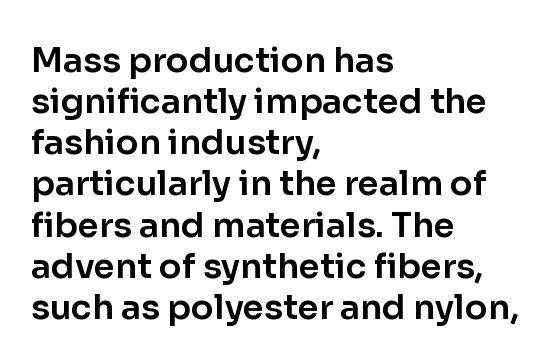
{"serif": "no", "italic": "no", "width": "normal", "stroke_contrast": "low", "x_height": "medium", "monospaced": "no", "underline": "no", "align": "left", "line_spacing_ratio": 1.21, "letter_spacing": "normal", "letter_spacing_em": 0.0, "glyph_px": 34}
